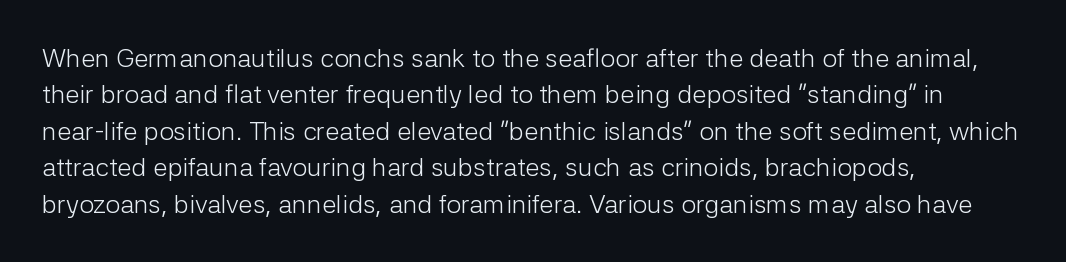
{"italic": "no", "bold": "no", "underline": "no", "align": "left", "line_spacing": "normal", "line_spacing_ratio": 1.4, "letter_spacing": "normal", "letter_spacing_em": 0.0, "glyph_px": 26}
